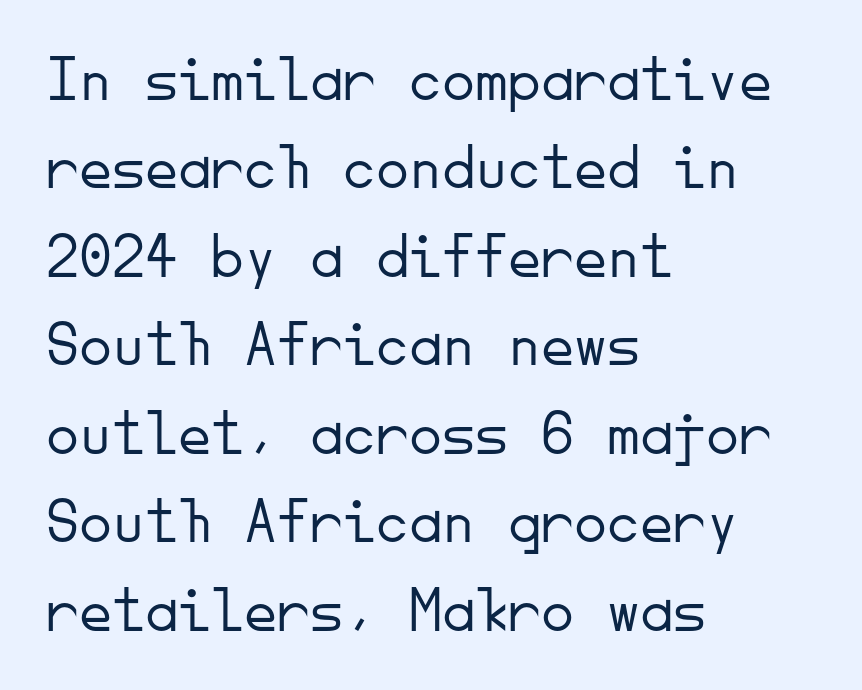
The image shows 66 px light sans-serif type, upright, monospaced; set left-aligned, normal line spacing (1.34x), normal letter spacing, not underlined; low stroke contrast and a small x-height.
